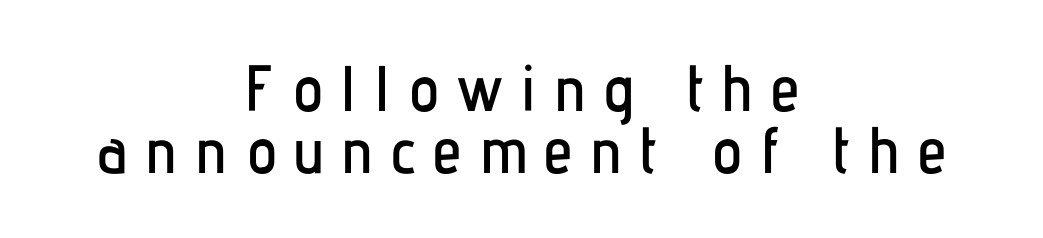
{"serif": "no", "italic": "no", "width": "condensed", "stroke_contrast": "low", "x_height": "medium", "monospaced": "no", "underline": "no", "align": "center", "line_spacing": "tight", "line_spacing_ratio": 0.96, "letter_spacing": "wide", "letter_spacing_em": 0.27, "glyph_px": 65}
